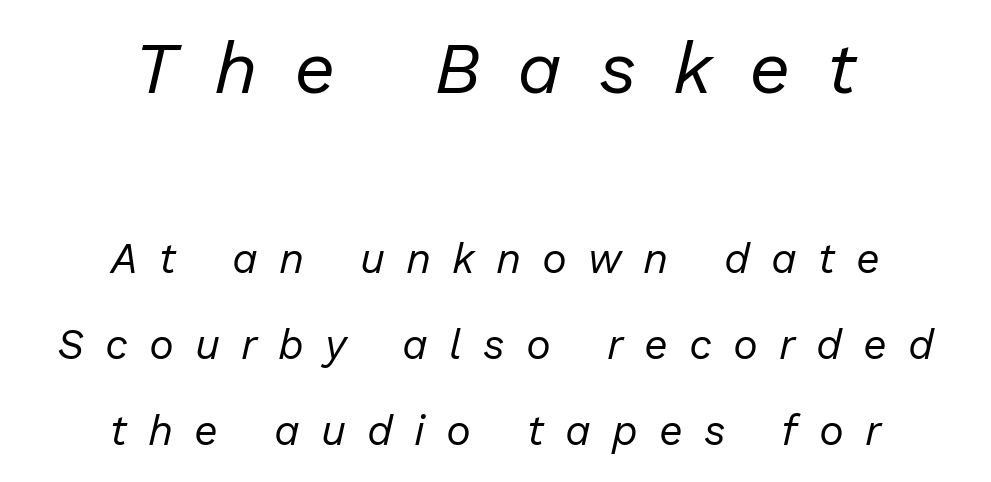
Q: Is the text bold? A: No.
Q: Is the text italic (slanted)? A: Yes, it leans right by about 13 degrees.
Q: Is the text underlined? A: No.
Q: How is the paragraph aligned? A: Centered.
Q: Is the spacing between letters normal or unusually wide? A: Unusually wide.
Q: Is the spacing between lines tight, normal or loose? A: Loose.
Q: Which block of text is set in a larger size, the first (top) or the second (bottom)? A: The first (top) one.
Q: Width (condensed, normal, or wide)? A: Normal.
Q: Stroke contrast? A: Low.
Q: x-height? A: Medium.
Q: Monospaced? A: No.
